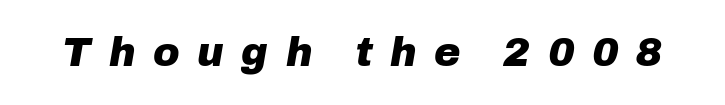
Q: Is the text bold? A: Yes.
Q: Is the text italic (slanted)? A: Yes, it leans right by about 10 degrees.
Q: Is the text underlined? A: No.
Q: Is the spacing between letters normal or unusually wide? A: Unusually wide.
Q: Width (condensed, normal, or wide)? A: Normal.
Q: Stroke contrast? A: Low.
Q: x-height? A: Medium.
Q: Monospaced? A: No.
